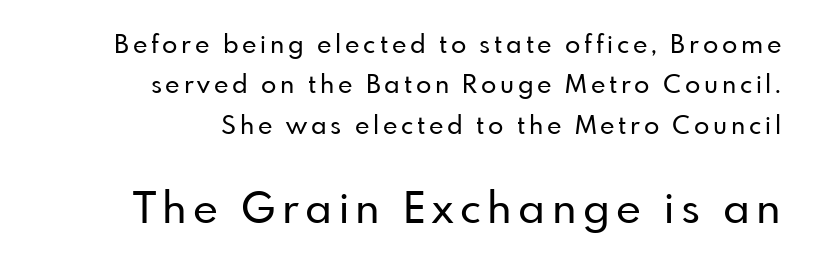
This is sans-serif lettering, the kind often seen on screens and signage. The specimen omits any rule beneath the text block's lines. Of the two passages, the one underneath uses the larger point size. Layout note: lines flush right.
